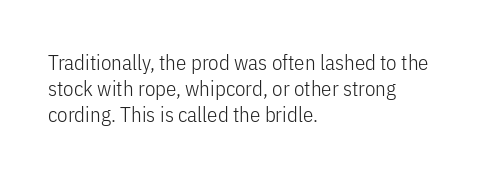
The image shows 21 px text type, upright; set left-aligned, line spacing 1.24x, normal letter spacing, not underlined.
